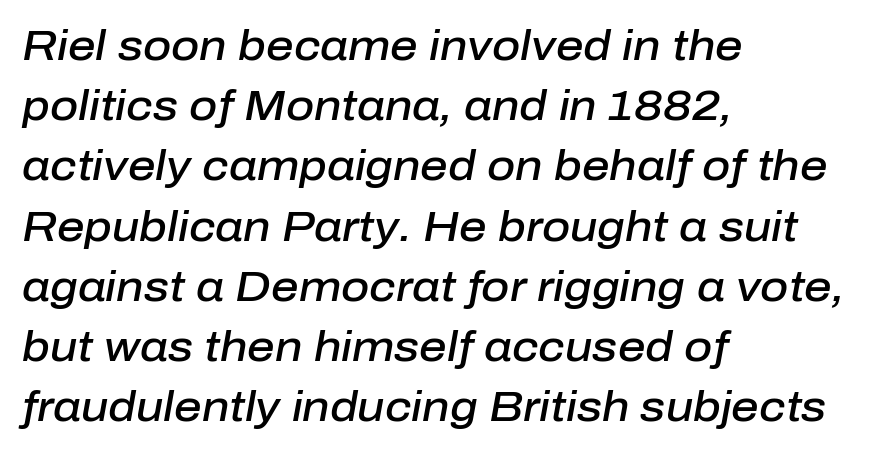
Q: Is the text bold? A: Semi-bold.
Q: Is the text italic (slanted)? A: Yes, it leans right by about 10 degrees.
Q: Is the text underlined? A: No.
Q: How is the paragraph aligned? A: Left-aligned.
Q: Is the spacing between letters normal or unusually wide? A: Normal.
Q: Is the spacing between lines tight, normal or loose? A: Normal.
Q: Width (condensed, normal, or wide)? A: Normal.
Q: Stroke contrast? A: Low.
Q: x-height? A: Medium.
Q: Monospaced? A: No.
